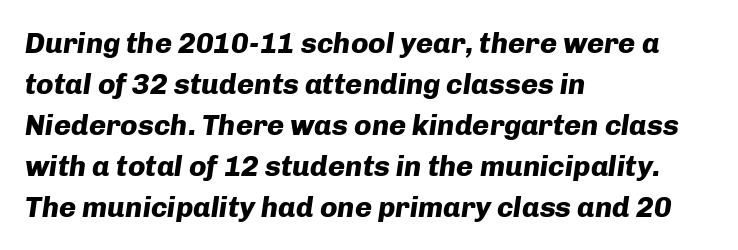
Q: Is the text bold? A: Yes.
Q: Is the text italic (slanted)? A: Yes, it leans right by about 8 degrees.
Q: Is the text underlined? A: No.
Q: How is the paragraph aligned? A: Left-aligned.
Q: Is the spacing between letters normal or unusually wide? A: Normal.
Q: Is the spacing between lines tight, normal or loose? A: Normal.
Q: Width (condensed, normal, or wide)? A: Normal.
Q: Stroke contrast? A: Low.
Q: x-height? A: Medium.
Q: Monospaced? A: No.
